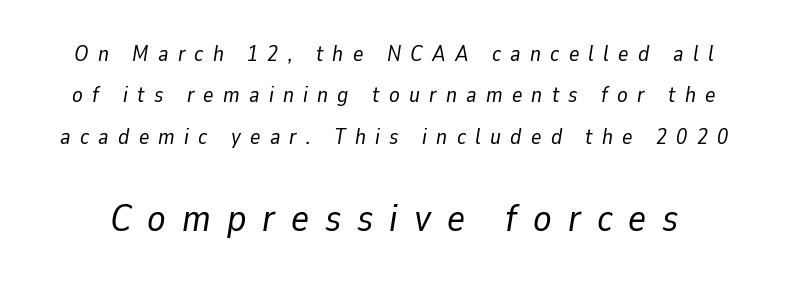
Has an underline been added? It has not. This sample uses expanded letter spacing, leaving extra air between glyphs. Heft: none added — not bold. The rendering enlarges the type as you move from the upper chunk to the lower.
